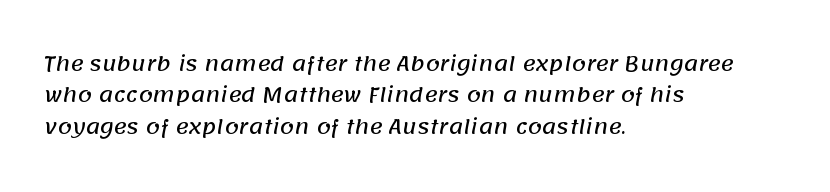
The image shows 20 px text type; set left-aligned, normal line spacing (1.57x), normal letter spacing, not underlined.
